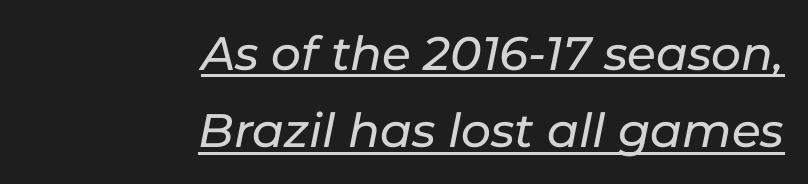
The image shows 47 px text type, italic (leaning right); set right-aligned, normal line spacing (1.64x), normal letter spacing, underlined; low stroke contrast and a medium x-height.
